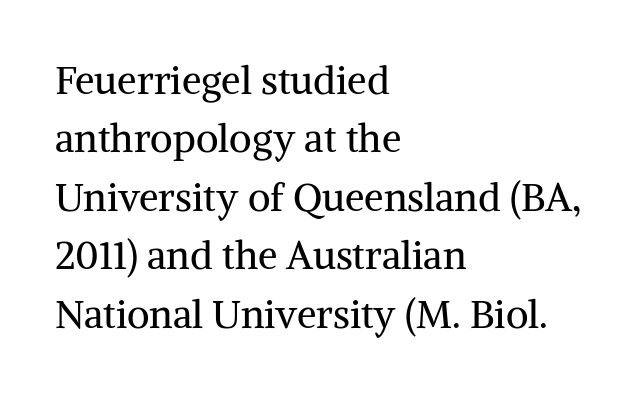
This rendering uses left alignment, leaving the right contour irregular. Weight: regular or lighter. Note: serifs present on the glyphs. Style check: upright. Descenders are the only things crossing below the line.
